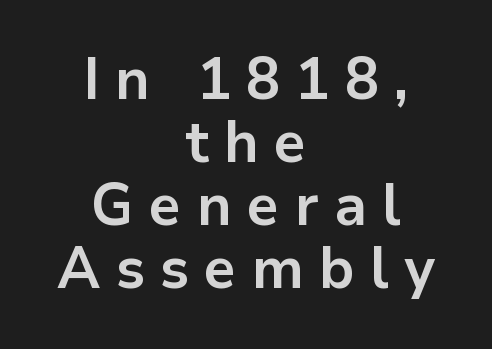
{"serif": "no", "italic": "no", "bold": "yes", "weight": "bold", "width": "normal", "stroke_contrast": "low", "x_height": "medium", "monospaced": "no", "underline": "no", "align": "center", "line_spacing": "tight", "line_spacing_ratio": 1.07, "letter_spacing": "wide", "letter_spacing_em": 0.26, "glyph_px": 59}
